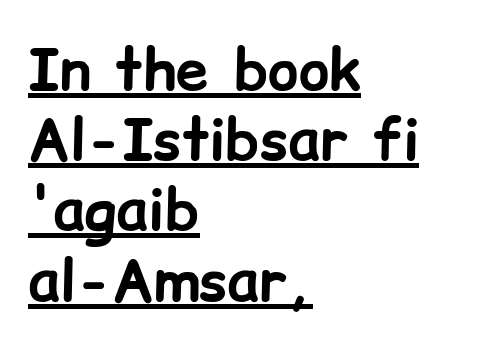
The image shows 58 px bold sans-serif type, upright; set left-aligned, line spacing 1.21x, normal letter spacing, underlined; low stroke contrast and a medium x-height.
